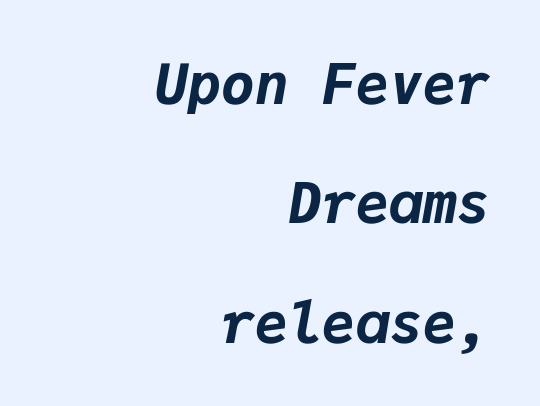
Q: Is the text bold? A: Yes.
Q: Is the text italic (slanted)? A: Yes, it leans right by about 9 degrees.
Q: Is the text underlined? A: No.
Q: How is the paragraph aligned? A: Right-aligned.
Q: Is the spacing between letters normal or unusually wide? A: Normal.
Q: Is the spacing between lines tight, normal or loose? A: Loose.
Q: Width (condensed, normal, or wide)? A: Normal.
Q: Stroke contrast? A: Low.
Q: x-height? A: Medium.
Q: Monospaced? A: Yes.
